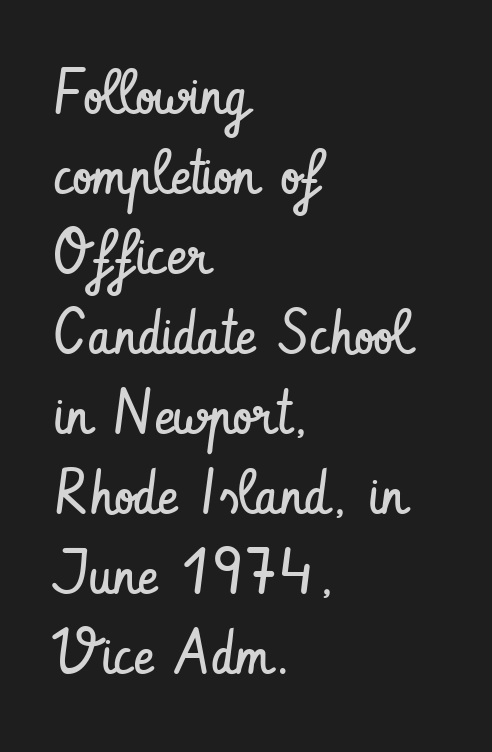
The image shows 62 px regular-weight, condensed sans-serif type, upright; set left-aligned, normal line spacing (1.29x), normal letter spacing, not underlined; low stroke contrast and a small x-height.
